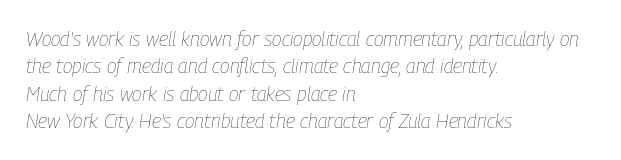
The paragraph shown leans on its left margin. A typesetter would call this zero additional tracking. Yep, that's italic — everything's leaning. Reading down the column, the eye jumps a familiar distance to each next line. A bare baseline throughout the passage.
